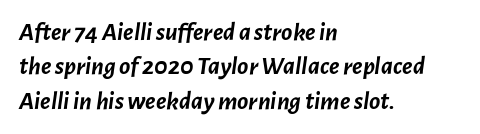
{"italic": "yes", "lean": "right", "slant_degrees": 7, "bold": "yes", "underline": "no", "align": "left", "line_spacing": "normal", "line_spacing_ratio": 1.32, "letter_spacing": "normal", "letter_spacing_em": 0.0, "glyph_px": 26}
